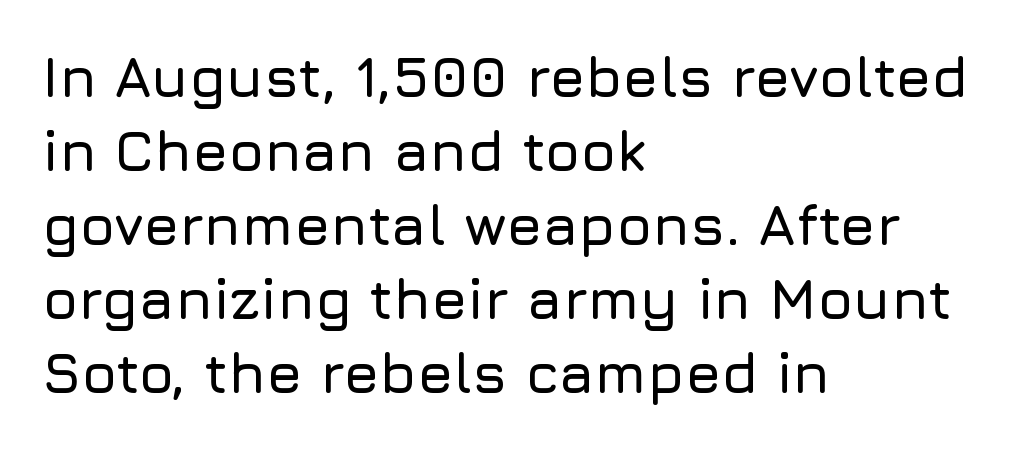
The text block is weighted toward the left margin, trailing off unevenly rightward. The letters carry no serifs — their stems end cleanly without finishing strokes. The letters sit at their default tracking, neither squeezed nor spread. Does the leading feel generous? No, just average. The rendering uses natural spacing where letterforms have individual widths. A clean baseline with only descenders dipping below it.
